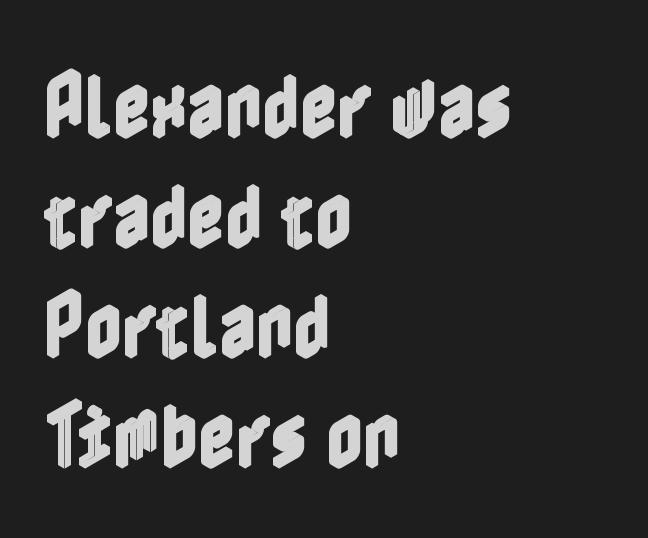
The image shows 72 px condensed type, upright; set left-aligned, normal line spacing (1.53x), normal letter spacing, not underlined; a medium x-height.
